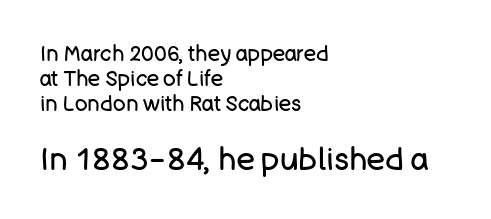
The image shows 31 px regular-weight sans-serif type, upright; set left-aligned, line spacing 1.18x, normal letter spacing, not underlined; the second (bottom) block is 1.48x larger; low stroke contrast and a large x-height.
